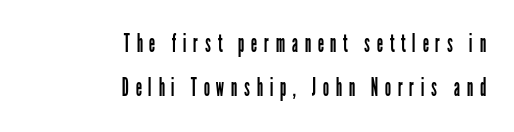
Q: Is the text bold? A: No.
Q: Is the text italic (slanted)? A: No, it is upright.
Q: Is the text underlined? A: No.
Q: How is the paragraph aligned? A: Right-aligned.
Q: Is the spacing between letters normal or unusually wide? A: Unusually wide.
